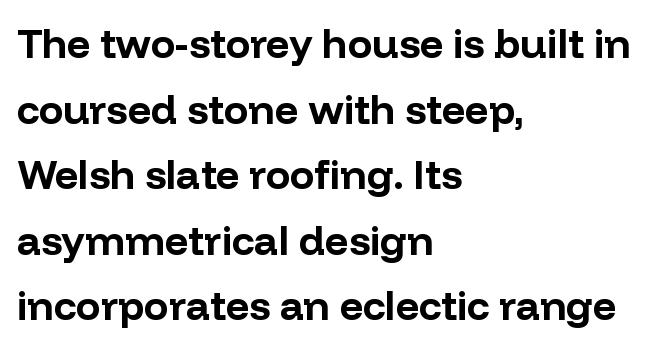
The letters stand straight up with perfectly vertical stems. Students, this is bold: see how much ink each stroke carries. Which margin do the lines hug? The left one — the right edge is uneven. Serif or sans? Sans — the stroke terminals are bare. This sample keeps an unexceptional amount of space between lines. Character widths vary here, with narrow letters taking less room than wide ones.
